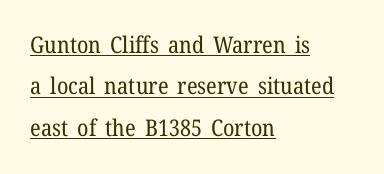
The image shows 23 px text type, upright; set left-aligned, line spacing 1.8x, normal letter spacing, underlined.
